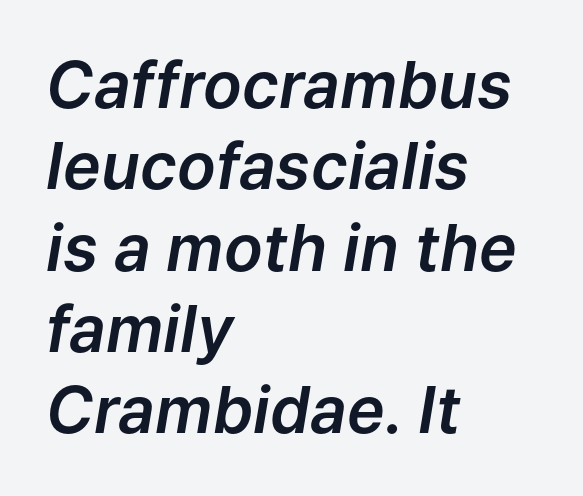
Nothing unusual about the tracking: characters are spaced as the font intends. Character widths vary here, with narrow letters taking less room than wide ones. If you drew a ruler down the left edge, every line would touch it. Quick note: interline space is typical. Anything drawn beneath the words? Only blank space.
